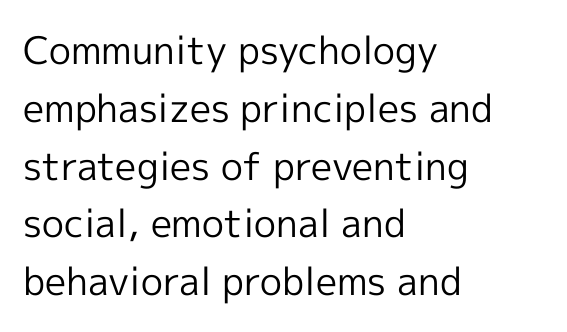
Q: Is the text bold? A: No.
Q: Is the text italic (slanted)? A: No, it is upright.
Q: Is the typeface a serif or a sans-serif typeface? A: Sans-serif.
Q: Is the text underlined? A: No.
Q: How is the paragraph aligned? A: Left-aligned.
Q: Is the spacing between letters normal or unusually wide? A: Normal.
Q: Is the spacing between lines tight, normal or loose? A: Normal.
Q: Width (condensed, normal, or wide)? A: Normal.
Q: x-height? A: Medium.
Q: Monospaced? A: No.
